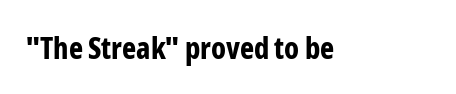
Q: Is the text bold? A: Yes.
Q: Is the text italic (slanted)? A: No, it is upright.
Q: Is the typeface a serif or a sans-serif typeface? A: Sans-serif.
Q: Is the text underlined? A: No.
Q: Is the spacing between letters normal or unusually wide? A: Normal.
Q: Width (condensed, normal, or wide)? A: Condensed.
Q: Stroke contrast? A: Low.
Q: x-height? A: Medium.
Q: Monospaced? A: No.
